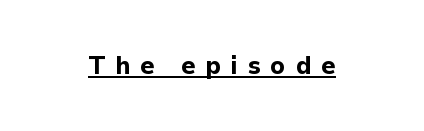
Q: Is the text bold? A: Yes.
Q: Is the text italic (slanted)? A: No, it is upright.
Q: Is the text underlined? A: Yes.
Q: Is the spacing between letters normal or unusually wide? A: Unusually wide.
